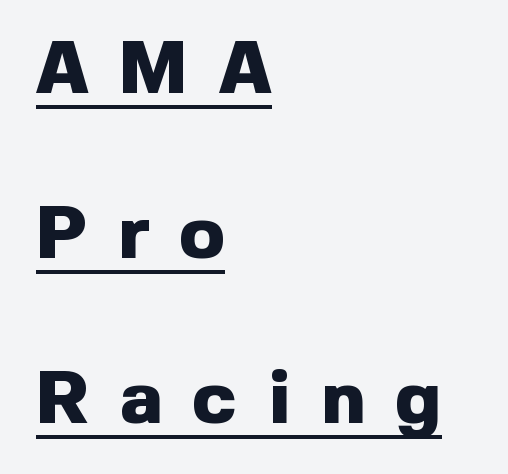
Q: Is the text bold? A: Yes.
Q: Is the text italic (slanted)? A: No, it is upright.
Q: Is the typeface a serif or a sans-serif typeface? A: Sans-serif.
Q: Is the text underlined? A: Yes.
Q: How is the paragraph aligned? A: Left-aligned.
Q: Is the spacing between letters normal or unusually wide? A: Unusually wide.
Q: Is the spacing between lines tight, normal or loose? A: Loose.
Q: Width (condensed, normal, or wide)? A: Normal.
Q: x-height? A: Medium.
Q: Monospaced? A: No.
